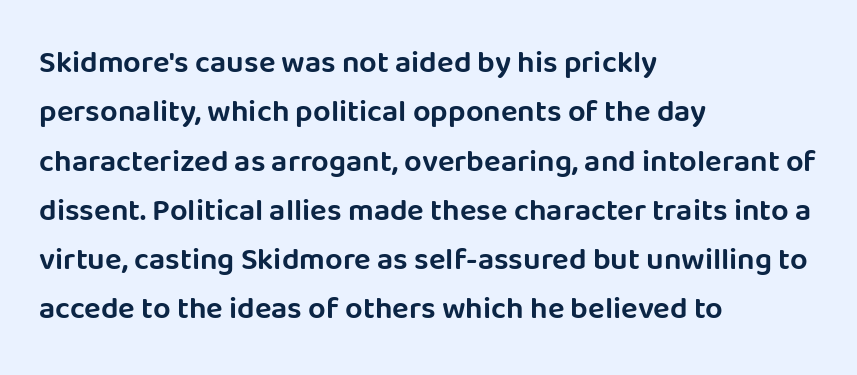
The image shows 31 px sans-serif type, upright; set left-aligned, normal line spacing (1.59x), normal letter spacing, not underlined; low stroke contrast and a large x-height.
